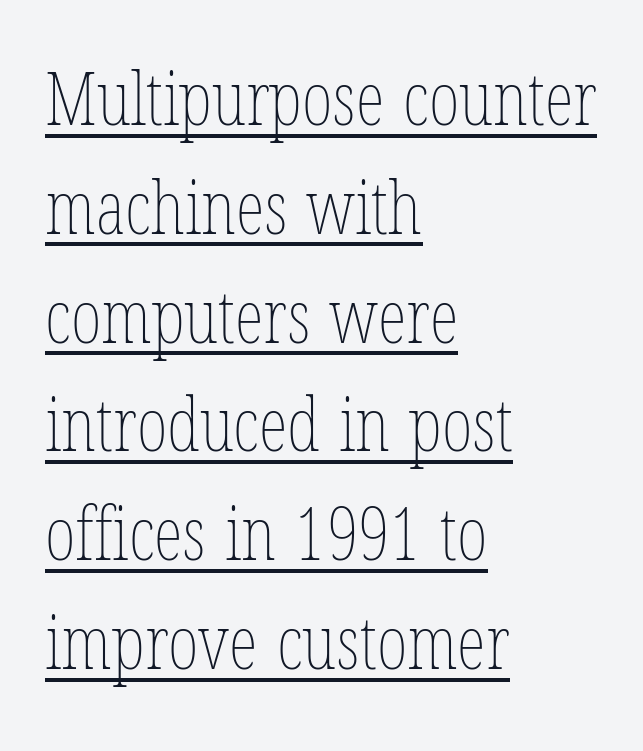
The image shows 74 px thin, condensed type, upright; set left-aligned, normal line spacing (1.47x), normal letter spacing, underlined; low stroke contrast and a medium x-height.
